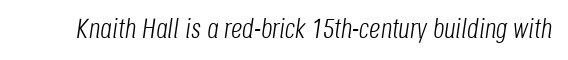
{"italic": "yes", "lean": "right", "slant_degrees": 8, "bold": "no", "weight": "light", "width": "condensed", "stroke_contrast": "low", "x_height": "large", "monospaced": "no", "underline": "no", "letter_spacing": "normal", "letter_spacing_em": 0.0, "glyph_px": 28}
